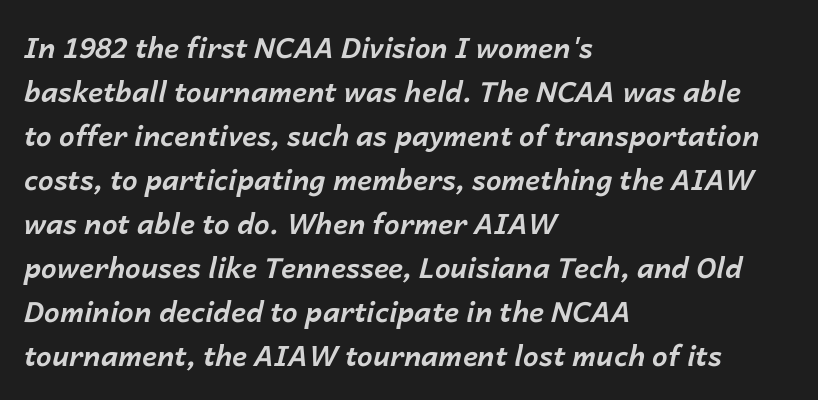
{"italic": "yes", "lean": "right", "slant_degrees": 14, "bold": "yes", "weight": "bold", "width": "normal", "stroke_contrast": "low", "x_height": "medium", "monospaced": "no", "underline": "no", "align": "left", "line_spacing": "normal", "line_spacing_ratio": 1.57, "letter_spacing": "normal", "letter_spacing_em": 0.0, "glyph_px": 28}
